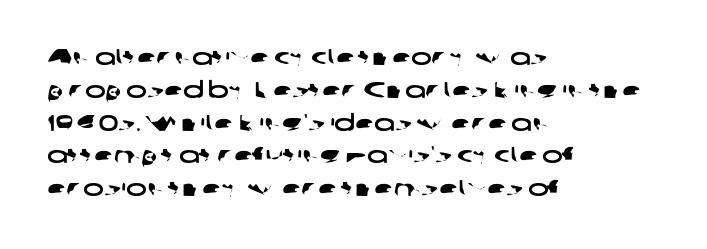
{"underline": "no", "align": "left", "line_spacing": "normal", "line_spacing_ratio": 1.49, "letter_spacing": "normal", "letter_spacing_em": 0.0, "glyph_px": 22}
